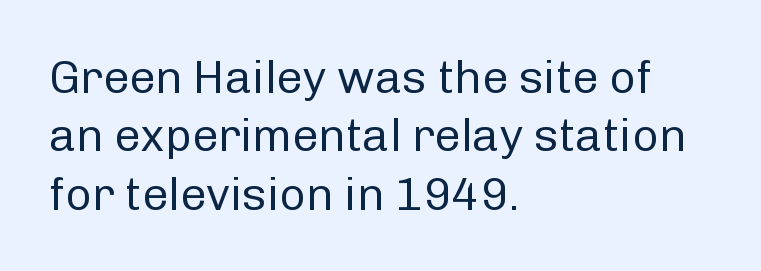
Q: Is the text bold? A: No.
Q: Is the text italic (slanted)? A: No, it is upright.
Q: Is the typeface a serif or a sans-serif typeface? A: Sans-serif.
Q: Is the text underlined? A: No.
Q: How is the paragraph aligned? A: Left-aligned.
Q: Is the spacing between letters normal or unusually wide? A: Normal.
Q: Is the spacing between lines tight, normal or loose? A: Normal.
Q: Width (condensed, normal, or wide)? A: Normal.
Q: Stroke contrast? A: Low.
Q: x-height? A: Medium.
Q: Monospaced? A: No.
